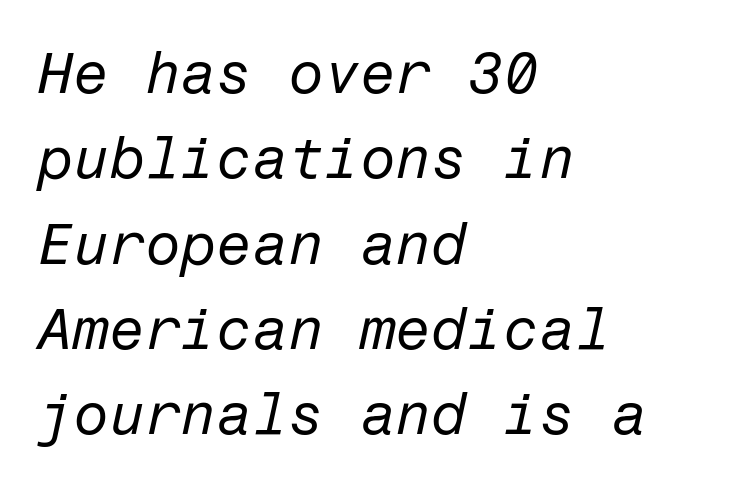
Q: Is the text bold? A: No.
Q: Is the text italic (slanted)? A: Yes, it leans right by about 12 degrees.
Q: Is the text underlined? A: No.
Q: How is the paragraph aligned? A: Left-aligned.
Q: Is the spacing between letters normal or unusually wide? A: Normal.
Q: Is the spacing between lines tight, normal or loose? A: Normal.
Q: Width (condensed, normal, or wide)? A: Normal.
Q: Stroke contrast? A: Low.
Q: x-height? A: Medium.
